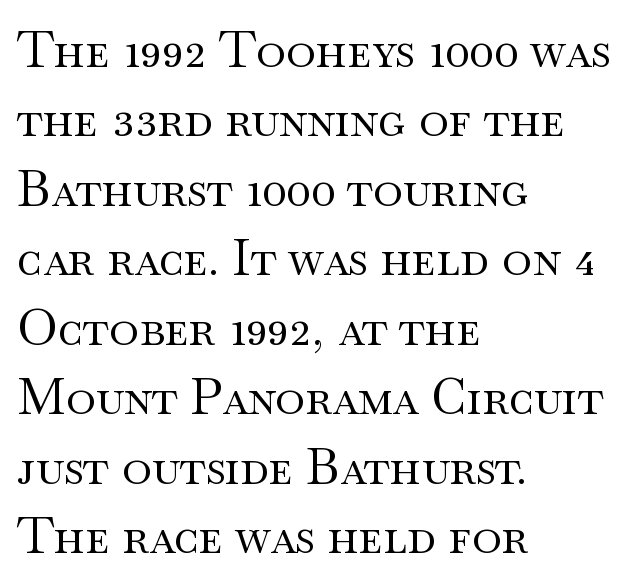
{"serif": "yes", "italic": "no", "bold": "no", "weight": "regular", "width": "wide", "stroke_contrast": "medium", "x_height": "small", "monospaced": "no", "underline": "no", "align": "left", "line_spacing": "normal", "line_spacing_ratio": 1.39, "letter_spacing": "normal", "letter_spacing_em": 0.0, "glyph_px": 50}
